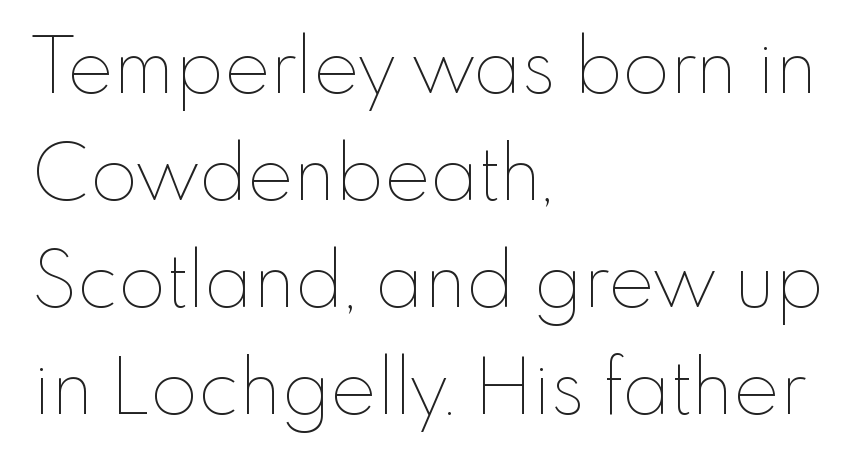
Counters stay open thanks to moderate or lighter strokes. The gaps between neighbouring characters are ordinary and unremarkable. The rendering uses natural spacing where letterforms have individual widths. Characters remain perfectly vertical along every line. Check under the words: just untouched page.
